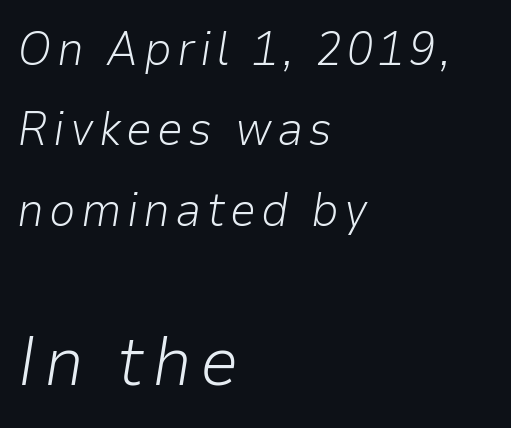
Honestly, there is no underline to notice here at all. The text carries the slant typical of an italic or oblique font. Of the two passages, the one underneath uses the larger point size. Proportional: the letters do not fall into vertical columns. On a weight scale, this lands at 450 or below. This rendering uses left alignment, leaving the right contour irregular.
